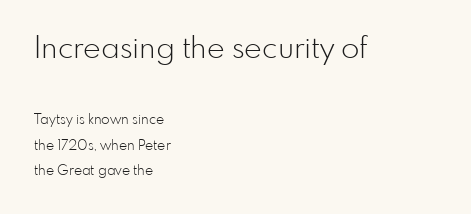
The image shows 30 px light sans-serif type, upright; set left-aligned, line spacing 1.83x, normal letter spacing, not underlined; the first (top) block is 2.14x larger; low stroke contrast and a small x-height.
